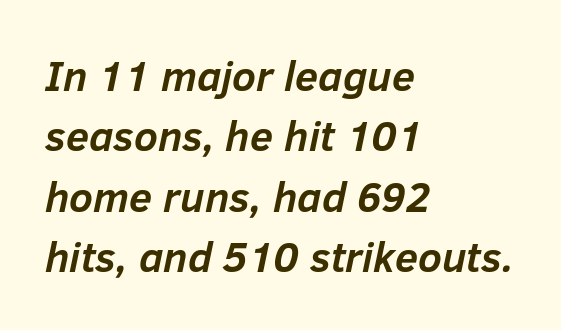
{"italic": "yes", "lean": "right", "slant_degrees": 12, "bold": "yes", "weight": "semibold", "width": "normal", "stroke_contrast": "low", "x_height": "medium", "monospaced": "no", "underline": "no", "align": "left", "line_spacing": "normal", "line_spacing_ratio": 1.44, "letter_spacing": "normal", "letter_spacing_em": 0.0, "glyph_px": 42}
